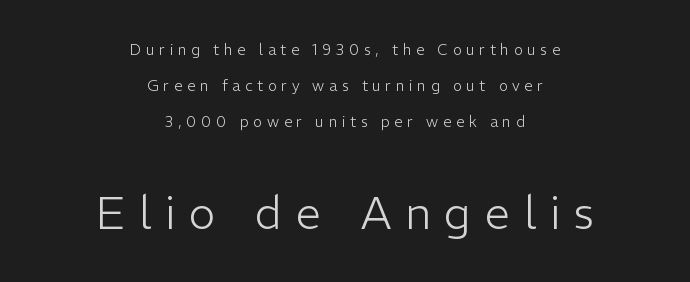
{"serif": "no", "italic": "no", "bold": "no", "weight": "light", "width": "normal", "stroke_contrast": "low", "x_height": "medium", "monospaced": "no", "underline": "no", "align": "center", "line_spacing": "loose", "line_spacing_ratio": 2.39, "letter_spacing": "wide", "letter_spacing_em": 0.31, "larger_block": "second", "size_ratio": 3.0, "glyph_px": 45}
